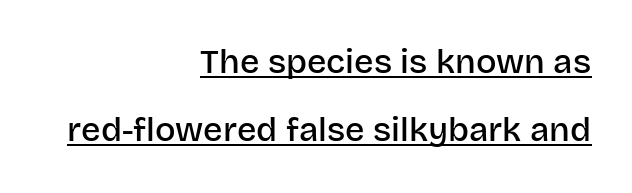
The image shows 34 px semibold sans-serif type, upright; set right-aligned, loose line spacing (2.01x), normal letter spacing, underlined; low stroke contrast and a large x-height.
